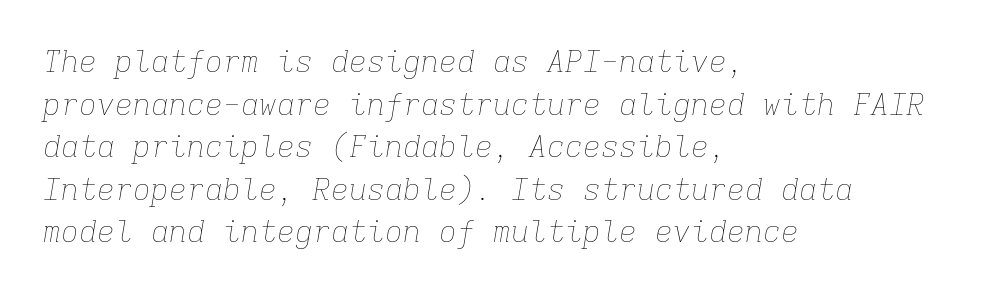
The image shows 30 px thin type, italic (leaning right), monospaced; set left-aligned, normal line spacing (1.42x), normal letter spacing, not underlined; low stroke contrast and a medium x-height.
